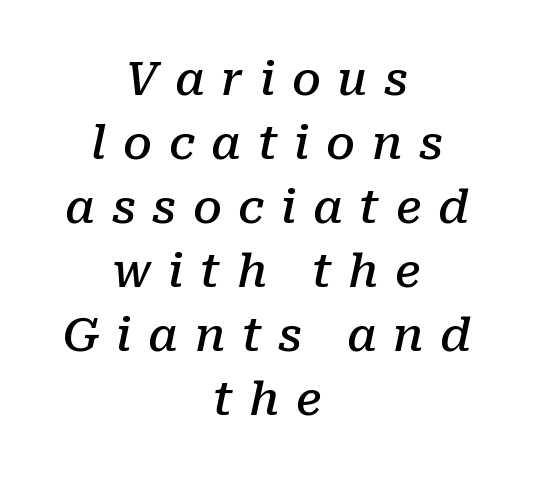
{"serif": "yes", "italic": "yes", "lean": "right", "slant_degrees": 10, "bold": "semi", "weight": "semibold", "width": "normal", "stroke_contrast": "low", "x_height": "medium", "monospaced": "no", "underline": "no", "align": "center", "line_spacing": "normal", "line_spacing_ratio": 1.39, "letter_spacing": "wide", "letter_spacing_em": 0.36, "glyph_px": 46}
